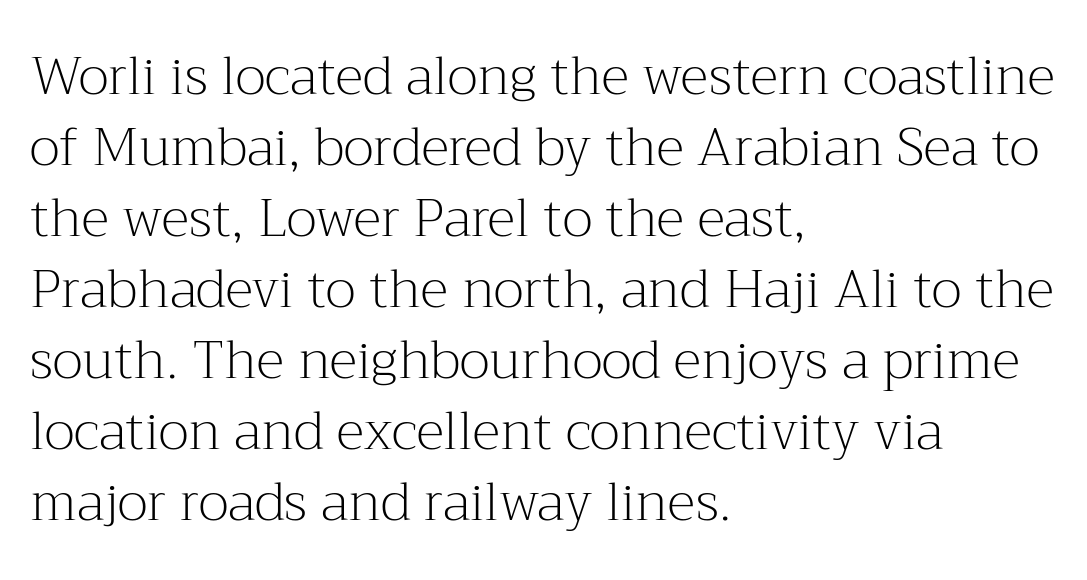
Q: Is the text bold? A: No.
Q: Is the text italic (slanted)? A: No, it is upright.
Q: Is the typeface a serif or a sans-serif typeface? A: Serif.
Q: Is the text underlined? A: No.
Q: How is the paragraph aligned? A: Left-aligned.
Q: Is the spacing between letters normal or unusually wide? A: Normal.
Q: Is the spacing between lines tight, normal or loose? A: Normal.
Q: Width (condensed, normal, or wide)? A: Normal.
Q: Stroke contrast? A: Medium.
Q: x-height? A: Medium.
Q: Monospaced? A: No.
